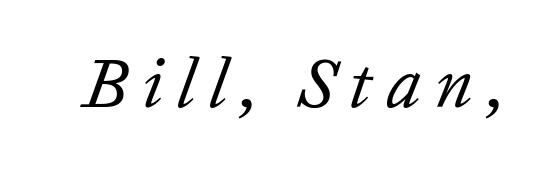
{"italic": "yes", "lean": "right", "slant_degrees": 20, "bold": "no", "weight": "regular", "width": "normal", "stroke_contrast": "low", "x_height": "medium", "monospaced": "no", "underline": "no", "letter_spacing": "wide", "letter_spacing_em": 0.2, "glyph_px": 70}
